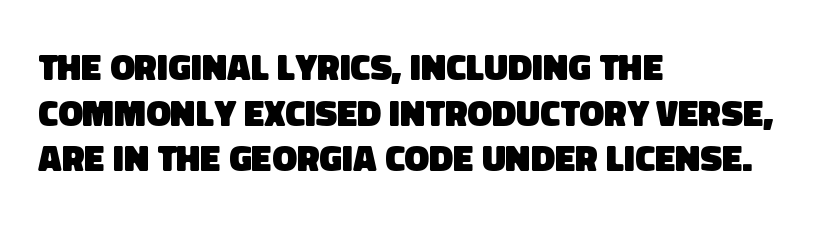
The letterforms sit shoulder to shoulder at normal distance. The font family rendered here belongs to the sans-serif group. The rag falls on the right side of this text block. Is the type bold? Yes — the strokes are clearly thick and heavy. A clean baseline with only descenders dipping below it.
